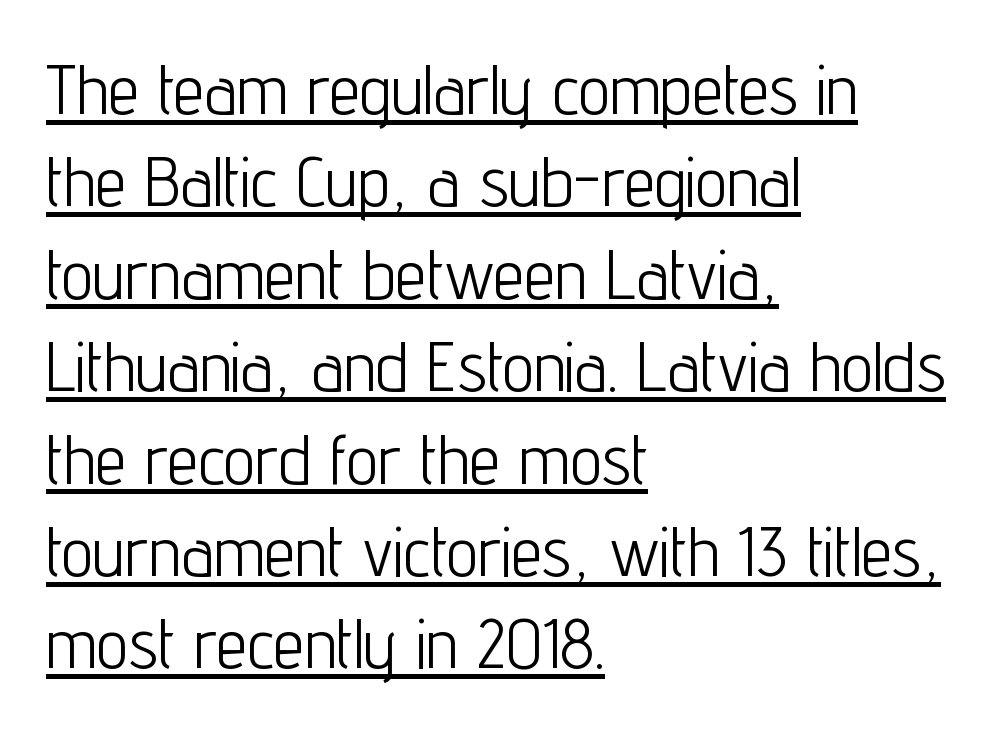
Q: Is the text bold? A: No.
Q: Is the text italic (slanted)? A: No, it is upright.
Q: Is the typeface a serif or a sans-serif typeface? A: Sans-serif.
Q: Is the text underlined? A: Yes.
Q: How is the paragraph aligned? A: Left-aligned.
Q: Is the spacing between letters normal or unusually wide? A: Normal.
Q: Is the spacing between lines tight, normal or loose? A: Normal.
Q: Width (condensed, normal, or wide)? A: Condensed.
Q: Stroke contrast? A: Low.
Q: x-height? A: Medium.
Q: Monospaced? A: No.
